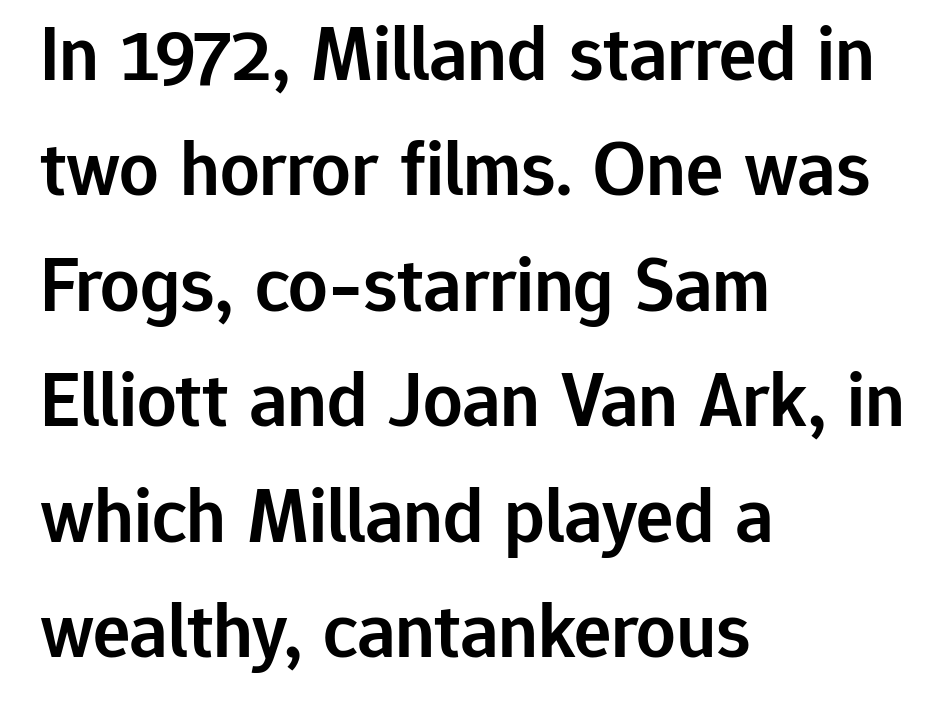
The image shows 78 px semibold sans-serif type, upright; set left-aligned, normal line spacing (1.48x), normal letter spacing, not underlined; low stroke contrast and a medium x-height.
